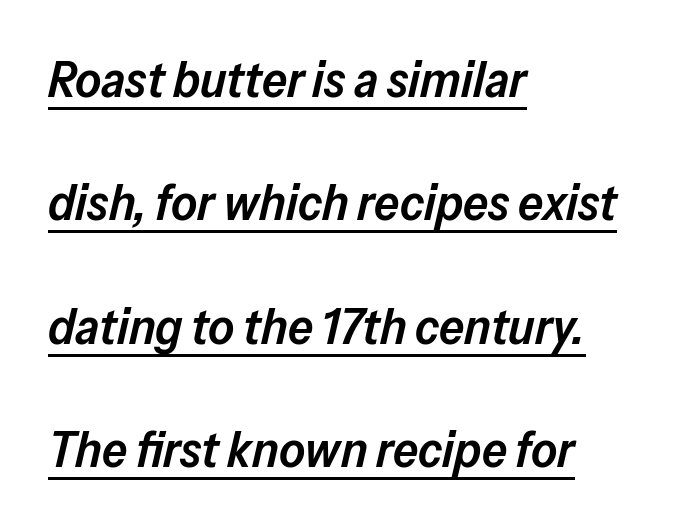
{"italic": "yes", "lean": "right", "slant_degrees": 13, "bold": "semi", "weight": "semibold", "width": "normal", "stroke_contrast": "low", "x_height": "medium", "monospaced": "no", "underline": "yes", "align": "left", "line_spacing": "loose", "line_spacing_ratio": 2.47, "letter_spacing": "normal", "letter_spacing_em": 0.0, "glyph_px": 50}
